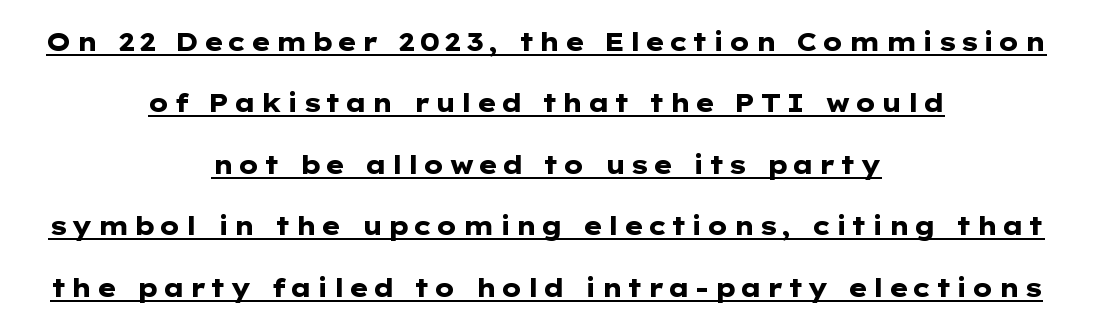
The whitespace from short lines is split evenly between both sides. The leading is generous, giving the passage an open texture. You can see a thin bar hugging the bottom of the glyphs. Posture: upright roman. Plenty of ink on the page — the face is bold.
